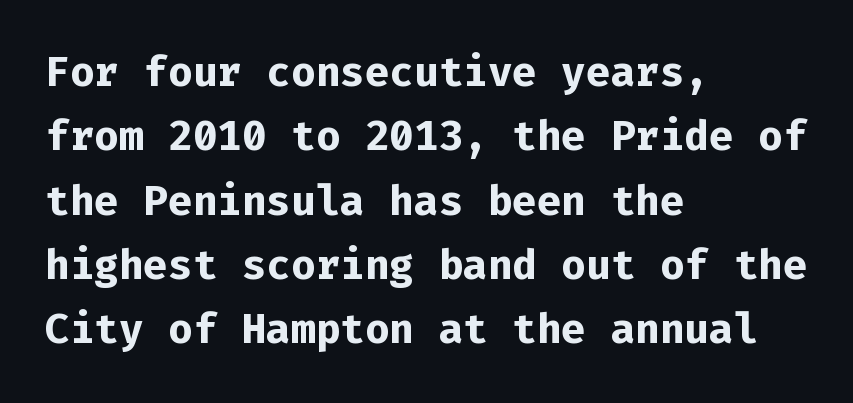
{"serif": "no", "italic": "no", "bold": "yes", "weight": "bold", "width": "normal", "stroke_contrast": "low", "x_height": "medium", "monospaced": "yes", "underline": "no", "align": "left", "line_spacing": "normal", "line_spacing_ratio": 1.57, "letter_spacing": "normal", "letter_spacing_em": 0.0, "glyph_px": 41}
